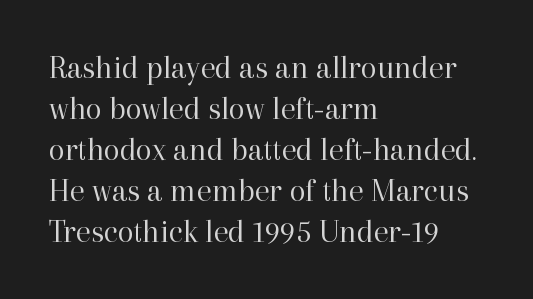
The image shows 33 px regular-weight serif type, upright; set left-aligned, line spacing 1.24x, normal letter spacing, not underlined; high stroke contrast and a medium x-height.
